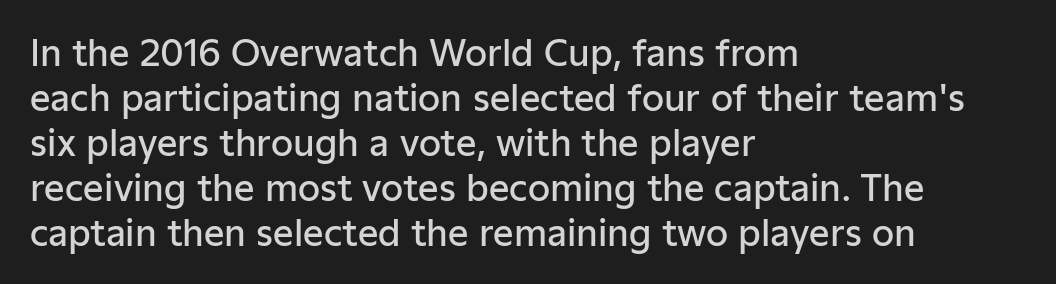
Q: Is the text bold? A: Semi-bold.
Q: Is the text italic (slanted)? A: No, it is upright.
Q: Is the typeface a serif or a sans-serif typeface? A: Sans-serif.
Q: Is the text underlined? A: No.
Q: How is the paragraph aligned? A: Left-aligned.
Q: Is the spacing between letters normal or unusually wide? A: Normal.
Q: Is the spacing between lines tight, normal or loose? A: Normal.
Q: Width (condensed, normal, or wide)? A: Normal.
Q: Stroke contrast? A: Low.
Q: x-height? A: Medium.
Q: Monospaced? A: No.
